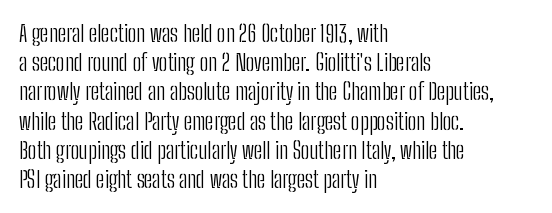
The image shows 23 px text type, upright; set left-aligned, normal line spacing (1.27x), normal letter spacing, not underlined.
